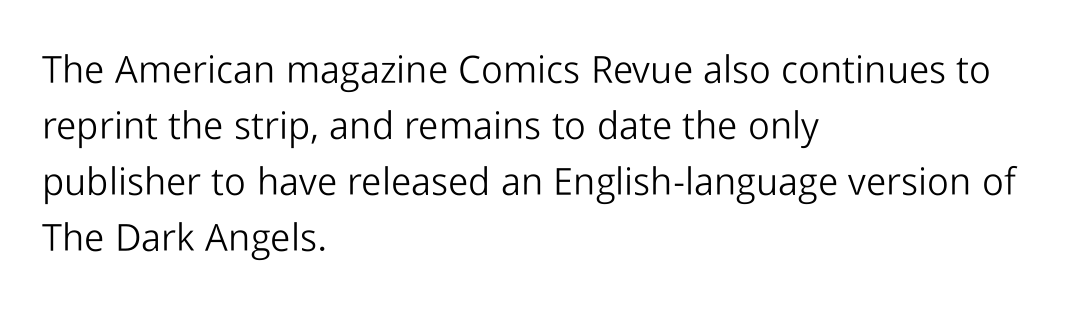
{"serif": "no", "italic": "no", "bold": "no", "weight": "light", "width": "normal", "stroke_contrast": "low", "x_height": "medium", "monospaced": "no", "underline": "no", "align": "left", "line_spacing": "normal", "line_spacing_ratio": 1.47, "letter_spacing": "normal", "letter_spacing_em": 0.0, "glyph_px": 38}
